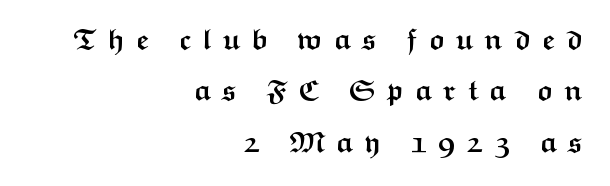
The letters are bold, with thick, heavy strokes. These lines are composed in type without serifs. Check under the words: just untouched page. Do the characters align in a grid? No, the font is proportional.
